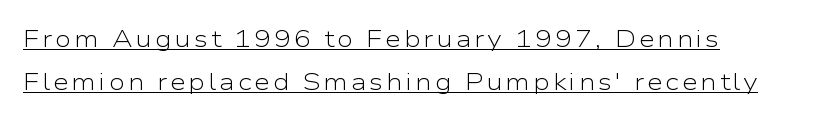
The passage shown is not bold in any degree. These lines were composed using upright roman letters. Caption: lettering with a line underneath.
